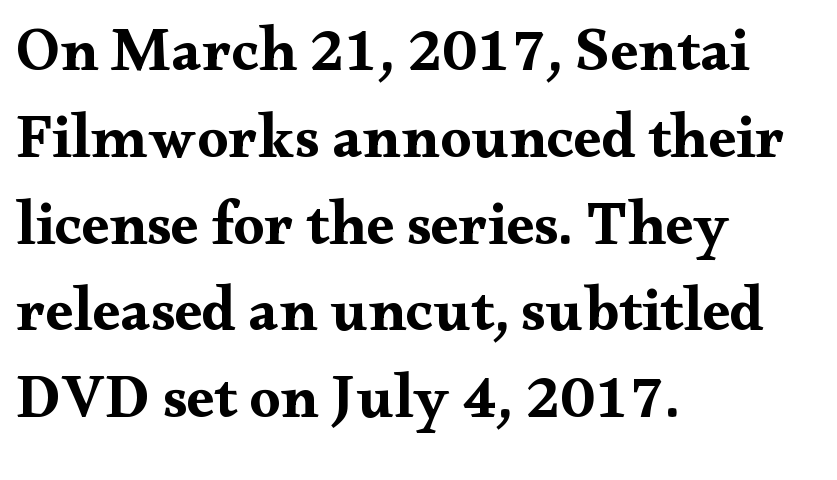
{"serif": "yes", "italic": "no", "bold": "yes", "weight": "bold", "width": "wide", "stroke_contrast": "medium", "x_height": "small", "monospaced": "no", "underline": "no", "align": "left", "line_spacing": "normal", "line_spacing_ratio": 1.4, "letter_spacing": "normal", "letter_spacing_em": 0.0, "glyph_px": 62}
